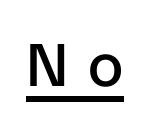
The image shows 60 px semibold sans-serif type, upright; set unusually wide letter spacing (+0.33 em), underlined; low stroke contrast and a medium x-height.
